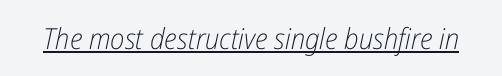
Q: Is the text bold? A: No.
Q: Is the text italic (slanted)? A: Yes, it leans right by about 12 degrees.
Q: Is the text underlined? A: Yes.
Q: Is the spacing between letters normal or unusually wide? A: Normal.
Q: Width (condensed, normal, or wide)? A: Condensed.
Q: Stroke contrast? A: Low.
Q: x-height? A: Medium.
Q: Monospaced? A: No.
